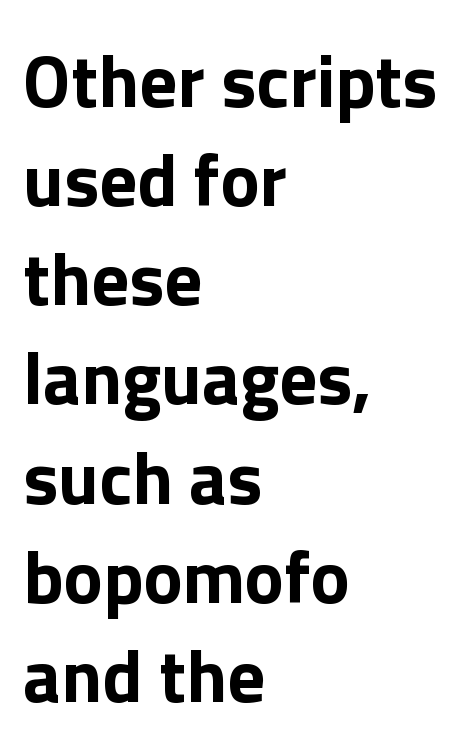
{"serif": "no", "italic": "no", "bold": "yes", "weight": "bold", "width": "normal", "x_height": "medium", "monospaced": "no", "underline": "no", "align": "left", "line_spacing": "normal", "line_spacing_ratio": 1.34, "letter_spacing": "normal", "letter_spacing_em": 0.0, "glyph_px": 74}
